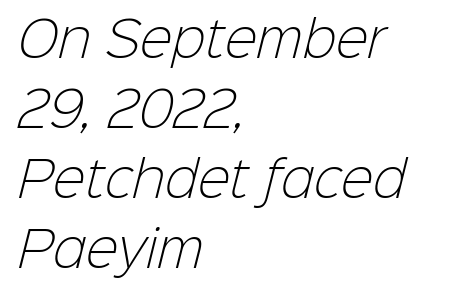
No heavy texture on the line: the type isn't bold. Students, note that the glyphs here touch the page at normal intervals. The setting favours the left margin, as ordinary paragraphs usually do. Is this a fixed-width face? No — the glyphs have proportional, varying widths.
